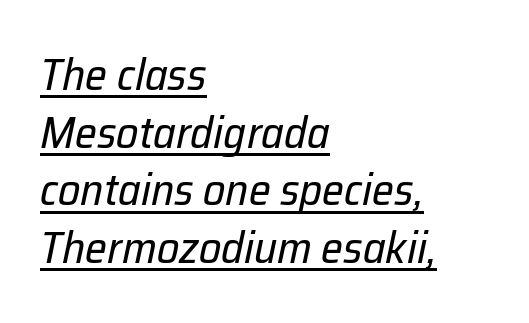
{"italic": "yes", "lean": "right", "slant_degrees": 12, "bold": "no", "weight": "regular", "width": "normal", "stroke_contrast": "low", "x_height": "medium", "monospaced": "no", "underline": "yes", "align": "left", "line_spacing": "normal", "line_spacing_ratio": 1.31, "letter_spacing": "normal", "letter_spacing_em": 0.0, "glyph_px": 44}
